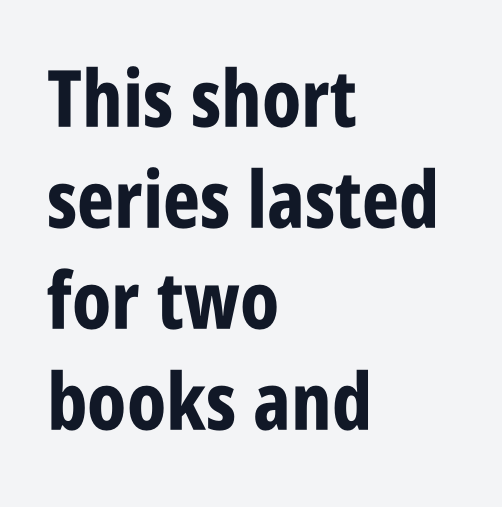
The image shows 79 px bold, condensed sans-serif type, upright; set left-aligned, normal line spacing (1.28x), normal letter spacing, not underlined; low stroke contrast and a large x-height.
